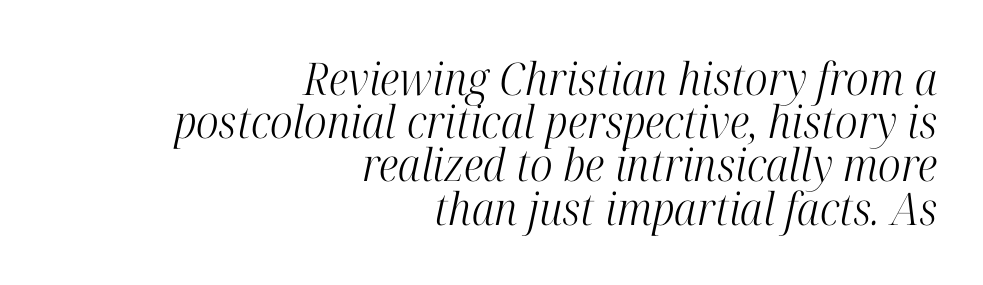
{"serif": "yes", "italic": "yes", "lean": "right", "slant_degrees": 12, "bold": "no", "weight": "light", "width": "condensed", "stroke_contrast": "high", "x_height": "medium", "monospaced": "no", "underline": "no", "align": "right", "line_spacing": "tight", "line_spacing_ratio": 0.96, "letter_spacing": "normal", "letter_spacing_em": 0.0, "glyph_px": 45}
